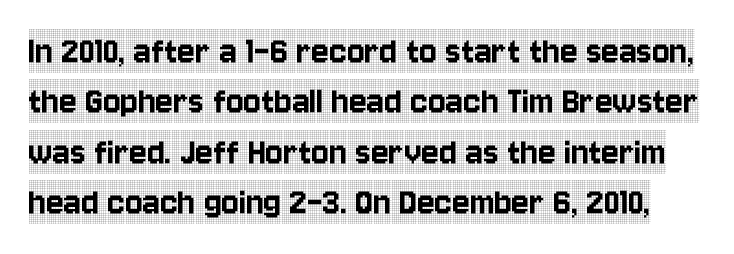
The typeface chosen for these lines features serifs. Character widths vary here, with narrow letters taking less room than wide ones. The baseline area is clear. The typography opts for an upright posture over an oblique one. Look at the tracking — it's just the regular setting, nothing added.
